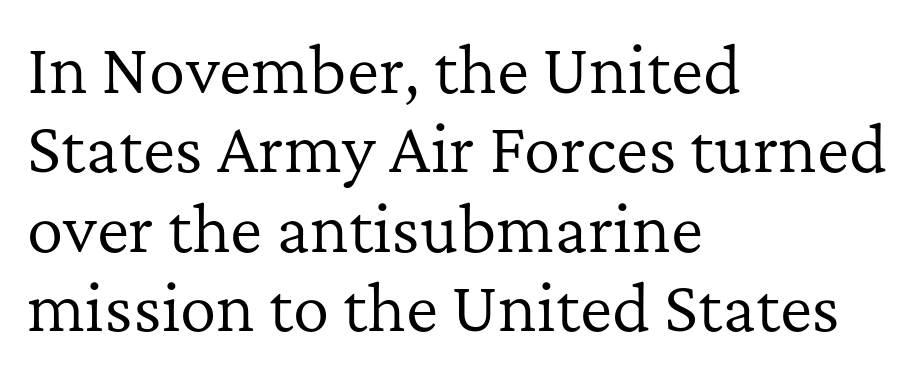
The image shows 61 px regular-weight serif type, upright; set left-aligned, normal line spacing (1.3x), normal letter spacing, not underlined; low stroke contrast and a medium x-height.
